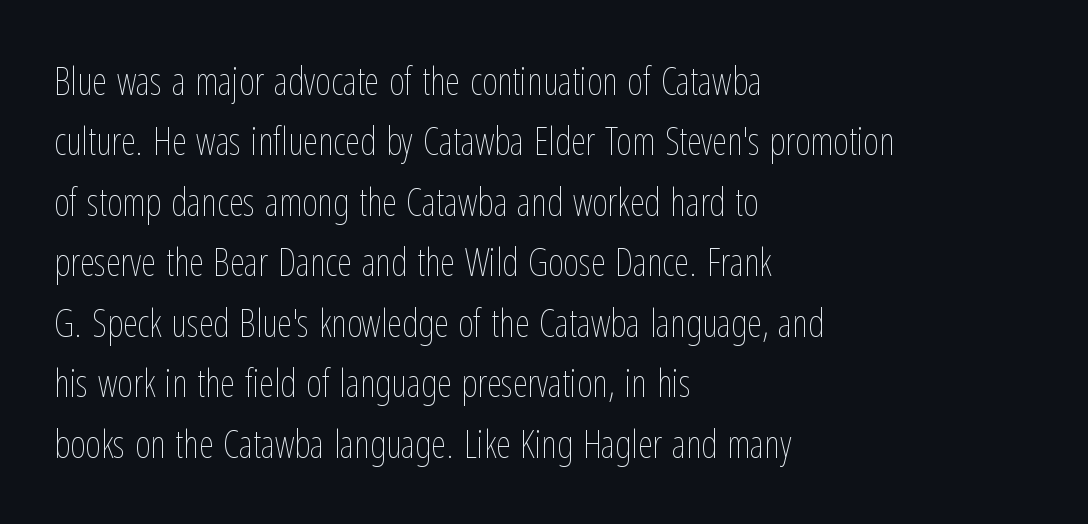
{"italic": "no", "bold": "no", "weight": "thin", "width": "condensed", "stroke_contrast": "low", "x_height": "medium", "monospaced": "no", "underline": "no", "align": "left", "line_spacing": "normal", "line_spacing_ratio": 1.59, "letter_spacing": "normal", "letter_spacing_em": 0.0, "glyph_px": 38}
